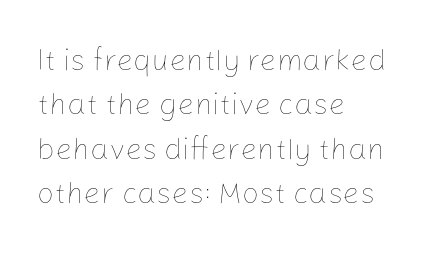
{"italic": "no", "bold": "no", "weight": "thin", "width": "normal", "stroke_contrast": "low", "x_height": "medium", "monospaced": "no", "underline": "no", "align": "left", "line_spacing": "normal", "line_spacing_ratio": 1.48, "letter_spacing": "normal", "letter_spacing_em": 0.0, "glyph_px": 30}
